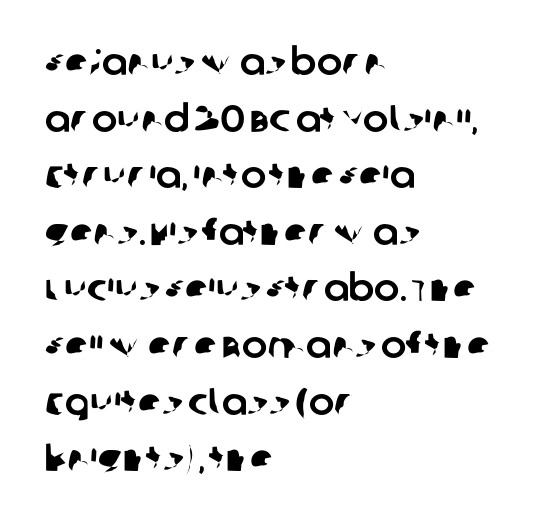
Observe the ordinary spacing: letters are neighbours, not strangers. Underline: absent. The paragraph shown leans on its left margin. Typographically, this falls in the sans-serif category. You could not count columns in this text — the font is proportionally spaced.
